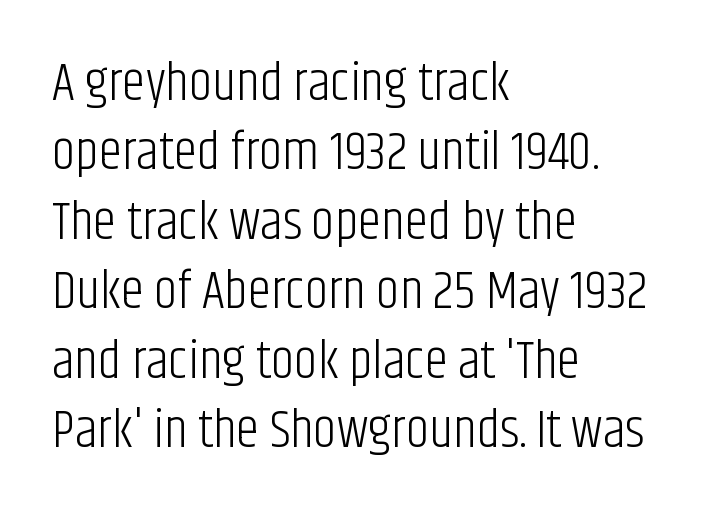
{"serif": "no", "italic": "no", "bold": "no", "weight": "light", "width": "condensed", "stroke_contrast": "low", "x_height": "large", "monospaced": "no", "underline": "no", "align": "left", "line_spacing": "normal", "line_spacing_ratio": 1.31, "letter_spacing": "normal", "letter_spacing_em": 0.0, "glyph_px": 53}
